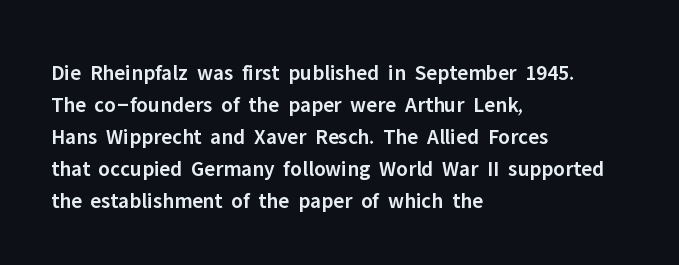
Q: Is the text bold? A: Semi-bold.
Q: Is the text italic (slanted)? A: No, it is upright.
Q: Is the text underlined? A: No.
Q: How is the paragraph aligned? A: Left-aligned.
Q: Is the spacing between letters normal or unusually wide? A: Normal.
Q: Is the spacing between lines tight, normal or loose? A: Normal.
